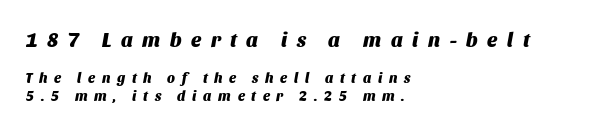
The space between consecutive lines is moderate. Thick stems and heavy bowls — unmistakably bold. These two chunks differ in scale, with the top chunk taking the larger measure. Glyph-to-glyph distance is far greater than everyday printed text. The passage shown leans; its letterforms are oblique.
